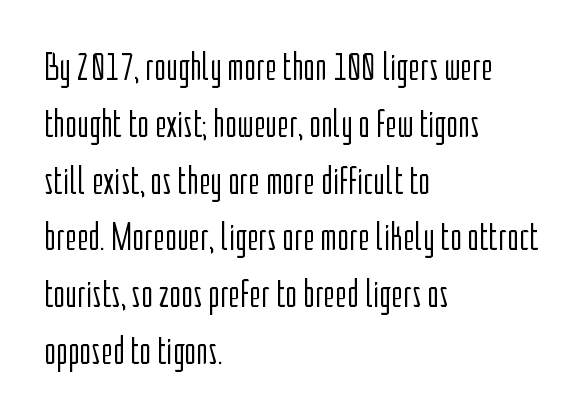
The image shows 40 px light, condensed sans-serif type, upright; set left-aligned, normal line spacing (1.42x), normal letter spacing, not underlined; low stroke contrast and a medium x-height.
